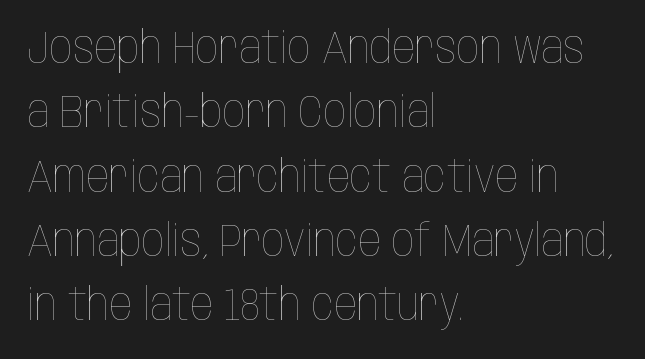
{"italic": "no", "bold": "no", "weight": "thin", "width": "condensed", "stroke_contrast": "low", "x_height": "large", "monospaced": "no", "underline": "no", "align": "left", "line_spacing": "normal", "line_spacing_ratio": 1.43, "letter_spacing": "normal", "letter_spacing_em": 0.0, "glyph_px": 45}
